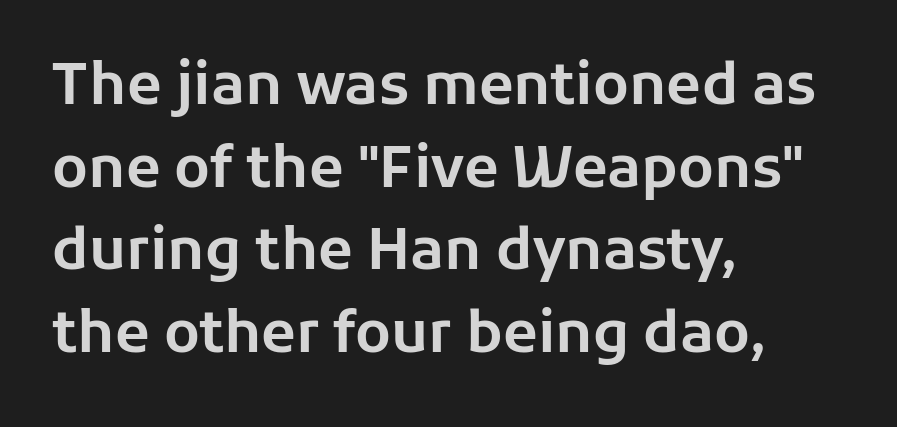
{"serif": "no", "italic": "no", "width": "normal", "stroke_contrast": "low", "x_height": "medium", "monospaced": "no", "underline": "no", "align": "left", "line_spacing": "normal", "line_spacing_ratio": 1.45, "letter_spacing": "normal", "letter_spacing_em": 0.0, "glyph_px": 57}
